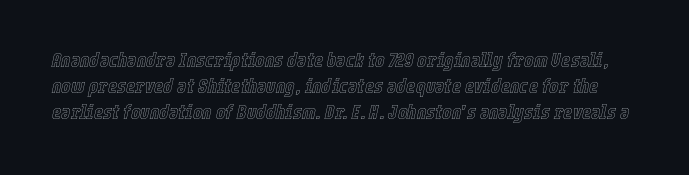
There's an unmistakable incline to the writing here. Horizontal bands of white between lines are of average thickness. Descenders are the only things crossing below the line. Honestly, the letter spacing is just normal — you wouldn't notice it.
